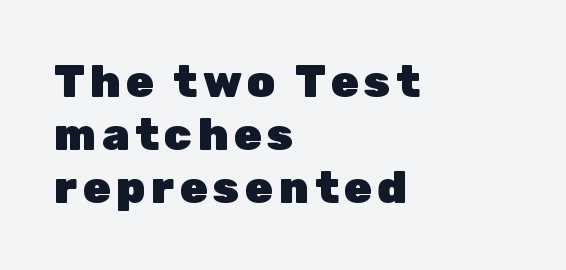
{"serif": "no", "italic": "no", "bold": "yes", "weight": "heavy", "width": "normal", "stroke_contrast": "low", "x_height": "medium", "monospaced": "no", "underline": "no", "align": "left", "line_spacing_ratio": 1.18, "glyph_px": 45}
